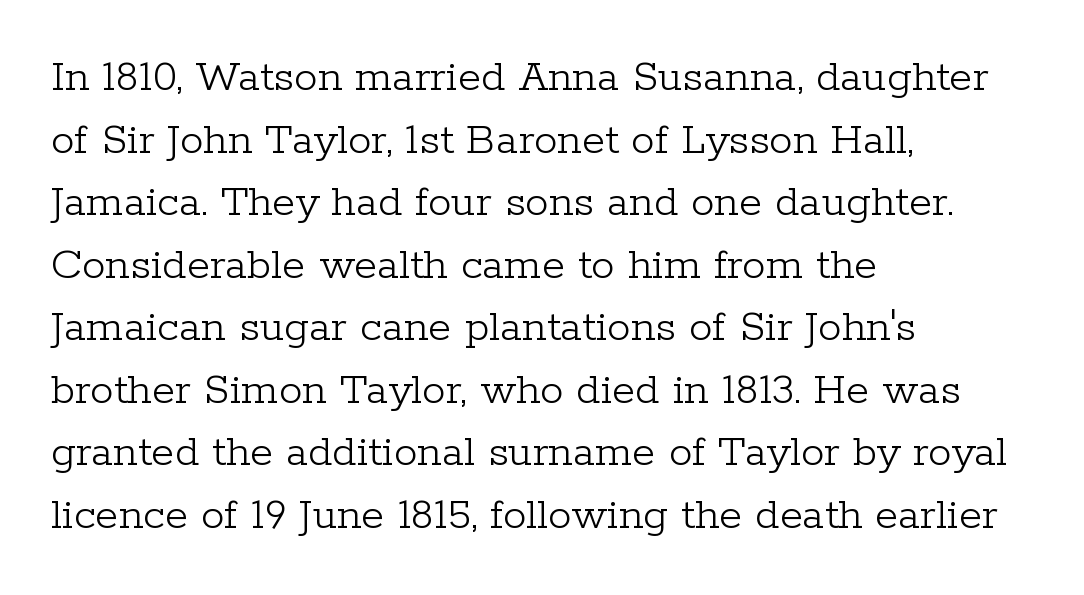
Q: Is the text bold? A: No.
Q: Is the text italic (slanted)? A: No, it is upright.
Q: Is the typeface a serif or a sans-serif typeface? A: Serif.
Q: Is the text underlined? A: No.
Q: How is the paragraph aligned? A: Left-aligned.
Q: Is the spacing between letters normal or unusually wide? A: Normal.
Q: Is the spacing between lines tight, normal or loose? A: Normal.
Q: Width (condensed, normal, or wide)? A: Normal.
Q: Stroke contrast? A: Low.
Q: x-height? A: Medium.
Q: Monospaced? A: No.
